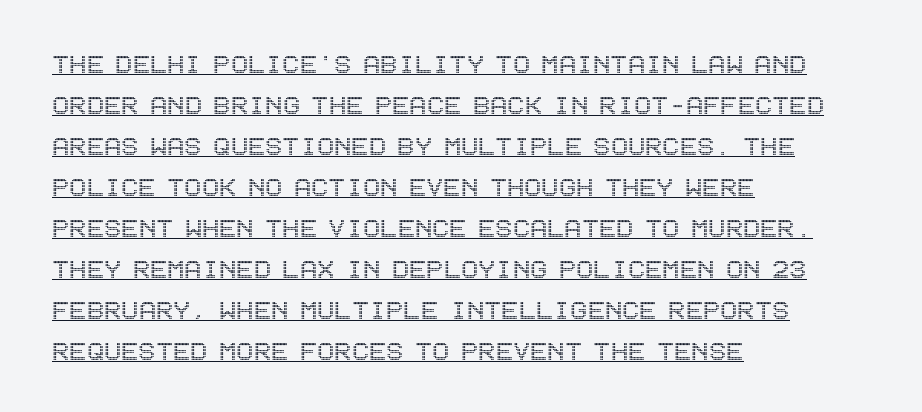
The image shows 32 px condensed type, upright; set left-aligned, normal line spacing (1.28x), normal letter spacing, underlined; a large x-height.
